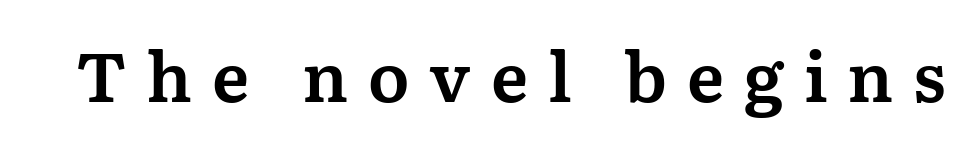
Varying glyph widths throughout — classic text-font behaviour. Any mark beneath the type? The region is blank. Designer's note — italics off, roman on. Look at the tracking — it's clearly loosened, letters drifting apart. Stroke terminals: seriffed.
